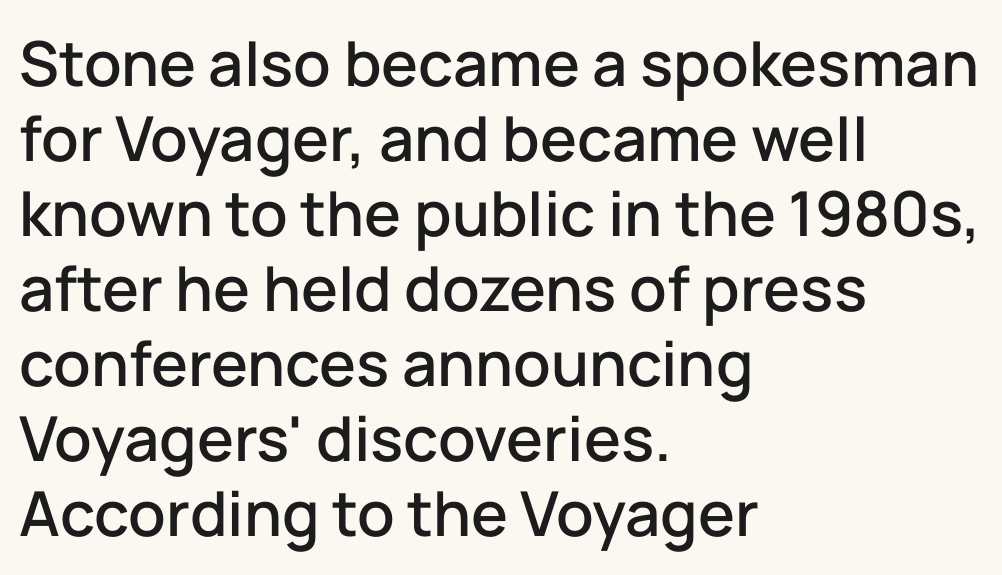
Students, note that the glyphs here touch the page at normal intervals. Only glyphs here, with clear space below each row. A sans-serif font was chosen for this passage. The axis of the letterforms is exactly vertical. Layout note: lines flush left.
